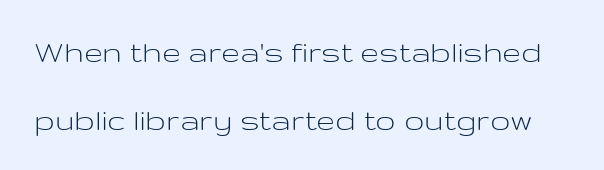
{"serif": "no", "italic": "no", "bold": "no", "weight": "light", "width": "wide", "stroke_contrast": "low", "x_height": "medium", "monospaced": "no", "underline": "no", "line_spacing": "loose", "line_spacing_ratio": 2.0, "letter_spacing": "normal", "letter_spacing_em": 0.0, "glyph_px": 34}
